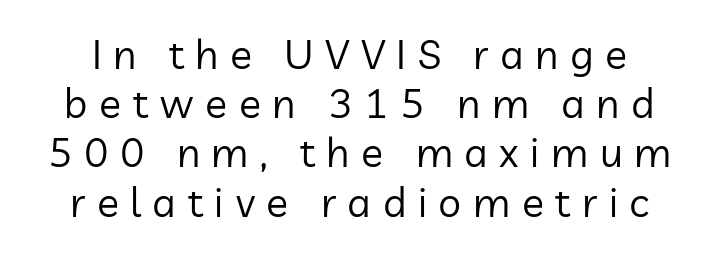
The image shows 41 px regular-weight sans-serif type, upright; set line spacing 1.2x, unusually wide letter spacing (+0.28 em), not underlined; low stroke contrast and a medium x-height.
